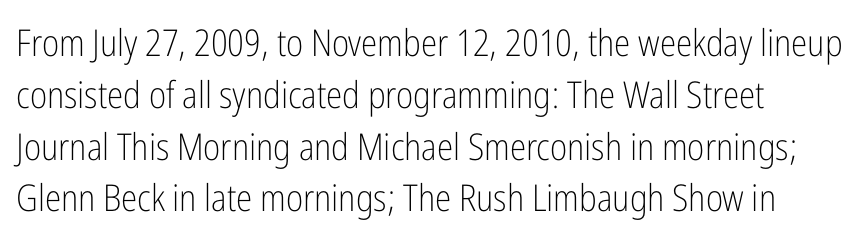
The image shows 37 px light, condensed sans-serif type, upright; set normal line spacing (1.4x), normal letter spacing, not underlined; low stroke contrast and a medium x-height.
